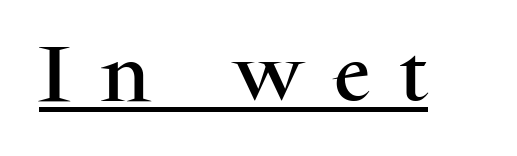
Underlined type. You can tell from the footed stems that serif type was used. The gaps between neighbouring characters are conspicuously large. Proportional: the letters do not fall into vertical columns.
